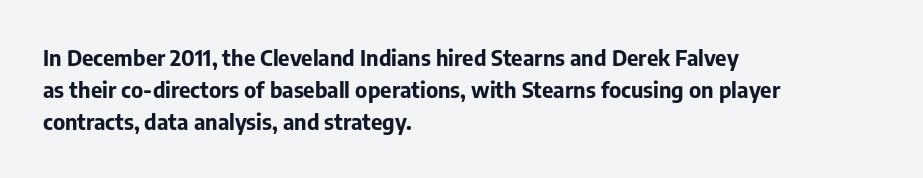
Students, observe: this is what conventionally led text looks like. Ascenders rise straight up at ninety degrees. Pretty heavy lettering here — definitely bold. The words here are not underlined.
